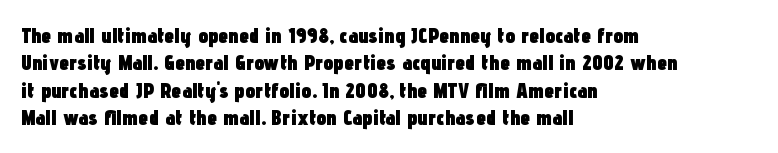
{"italic": "no", "bold": "yes", "underline": "no", "align": "left", "line_spacing": "normal", "line_spacing_ratio": 1.25, "letter_spacing": "normal", "letter_spacing_em": 0.0, "glyph_px": 22}
